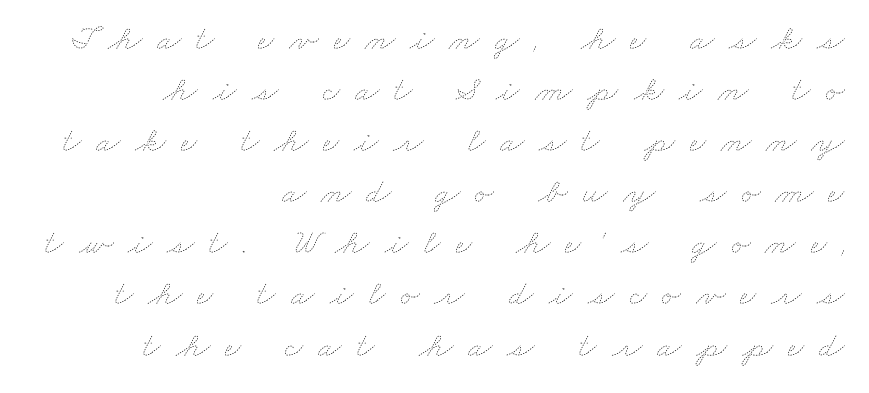
The image shows 35 px thin, wide type; set right-aligned, normal line spacing (1.46x), unusually wide letter spacing (+0.43 em), not underlined; low stroke contrast and a small x-height.
